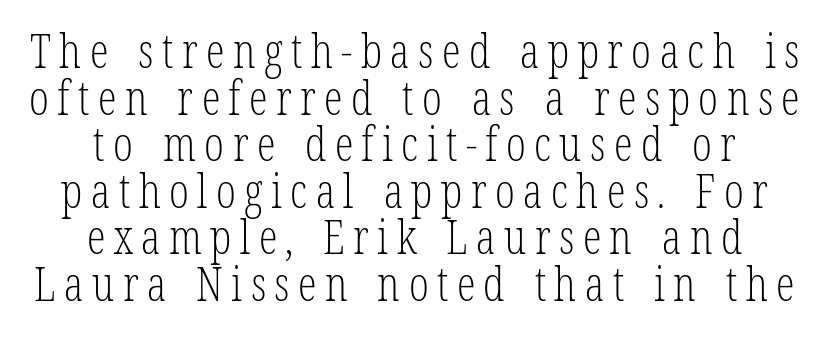
{"serif": "yes", "italic": "no", "bold": "no", "weight": "light", "width": "condensed", "stroke_contrast": "low", "x_height": "medium", "monospaced": "no", "underline": "no", "align": "center", "line_spacing": "tight", "line_spacing_ratio": 0.99, "glyph_px": 47}
